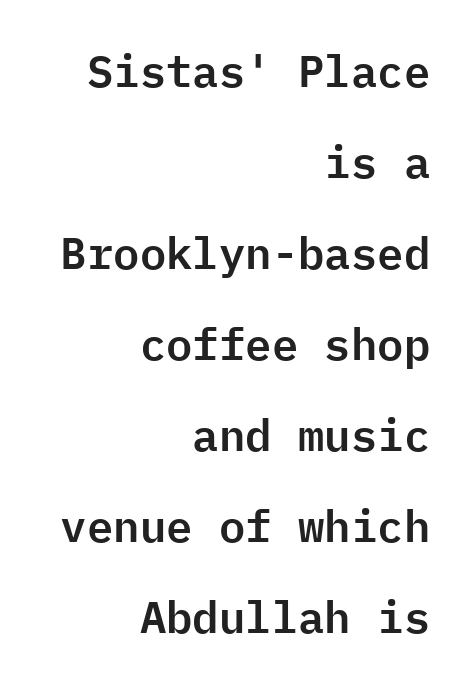
The typeface chosen for these lines omits serifs. Each line ends at the same right margin while the left side varies. The rendering keeps characters at their native spacing. The line-height multiplier appears high, well above default.
